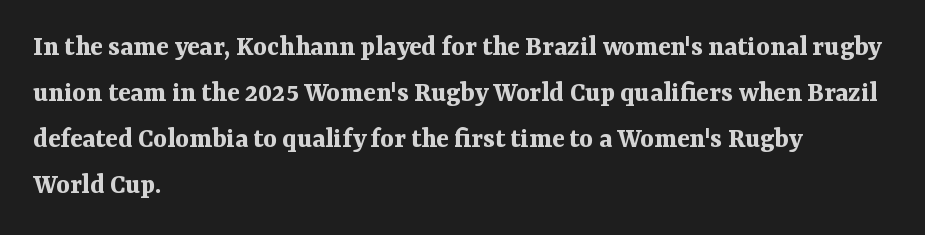
Q: Is the text bold? A: Yes.
Q: Is the text italic (slanted)? A: No, it is upright.
Q: Is the typeface a serif or a sans-serif typeface? A: Serif.
Q: Is the text underlined? A: No.
Q: How is the paragraph aligned? A: Left-aligned.
Q: Is the spacing between letters normal or unusually wide? A: Normal.
Q: Is the spacing between lines tight, normal or loose? A: Normal.
Q: Width (condensed, normal, or wide)? A: Normal.
Q: Stroke contrast? A: Medium.
Q: x-height? A: Medium.
Q: Monospaced? A: No.
